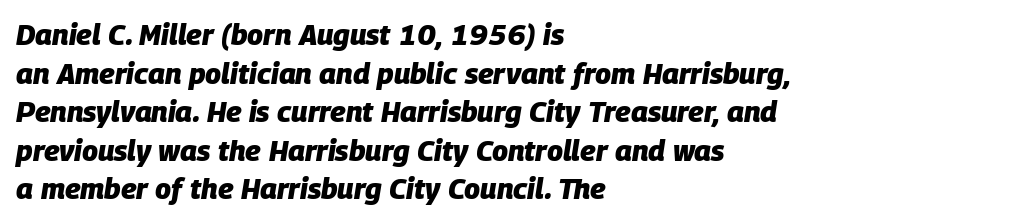
Does the leading feel generous? No, just average. A clean baseline with only descenders dipping below it. This sample uses plain, unmodified letter spacing. The passage shown is emphatically bold.
